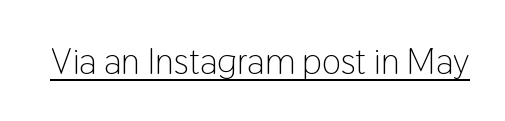
Do the characters align in a grid? No, the font is proportional. Observe the ordinary spacing: letters are neighbours, not strangers. This is the regular roman posture of the typeface. Heft: none added — not bold. A continuous stroke trails under the words, as in a hyperlink. Observe the absence of serifs on each vertical stroke in this sample.
